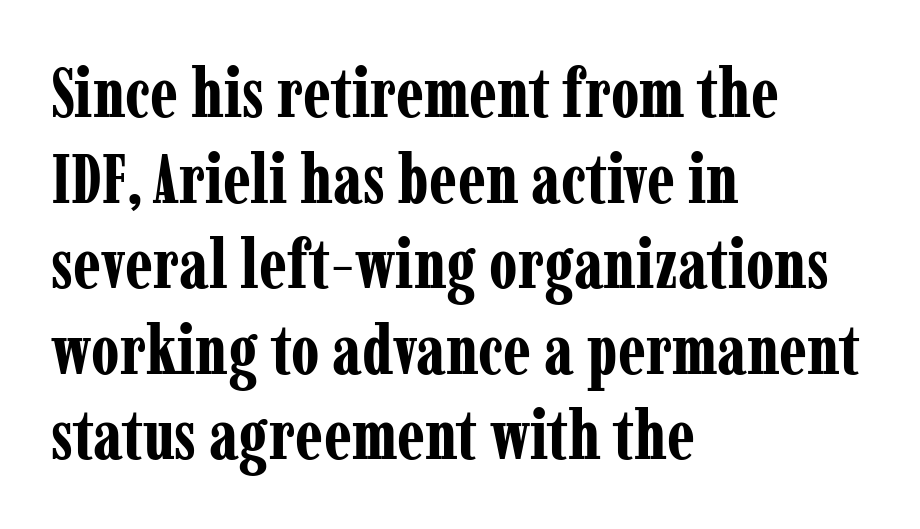
The image shows 69 px bold, condensed serif type, upright; set left-aligned, line spacing 1.24x, normal letter spacing, not underlined; low stroke contrast and a medium x-height.
